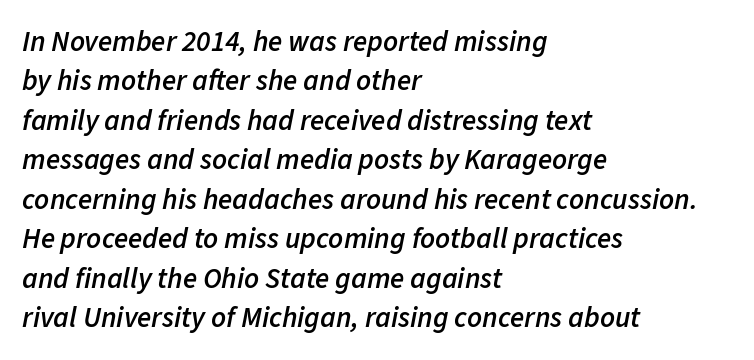
Italic: yes, the glyphs are oblique. Interline gaps are of average width in this sample. The glyphs have the mass of a demibold cut, below bold. Letter spacing: default. A typesetter would call this proportional, since set widths differ per character. Every row of glyphs begins at an identical x-position on the left.
